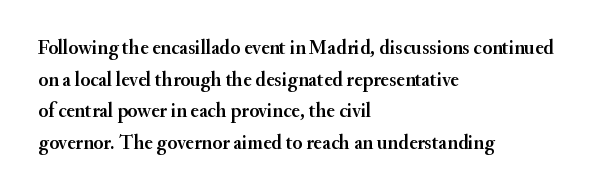
Q: Is the text italic (slanted)? A: No, it is upright.
Q: Is the text underlined? A: No.
Q: How is the paragraph aligned? A: Left-aligned.
Q: Is the spacing between letters normal or unusually wide? A: Normal.
Q: Is the spacing between lines tight, normal or loose? A: Normal.
